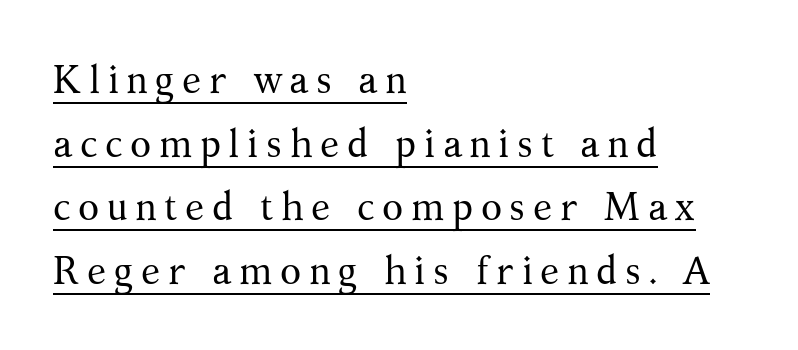
This rendering uses left alignment, leaving the right contour irregular. This is roman type, the default non-slanted kind. Look at the bottom of the vertical strokes: they flare into serifs here. Normally led — the rows are evenly, conventionally spaced.
